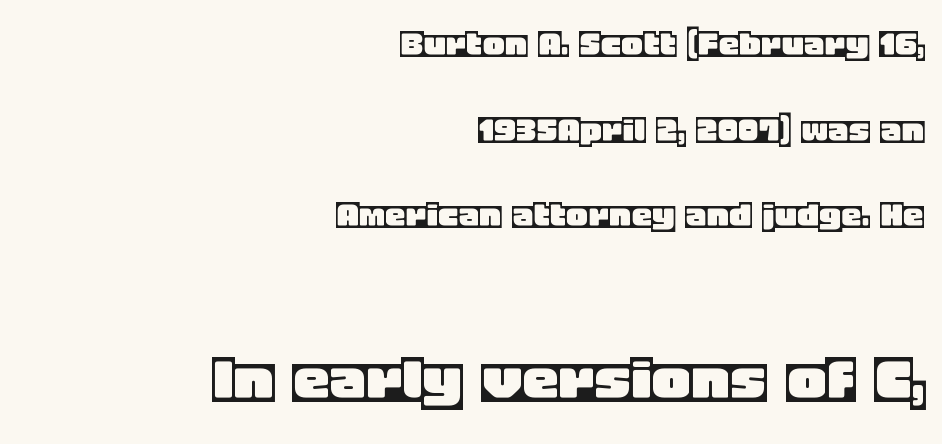
{"italic": "no", "width": "normal", "x_height": "large", "monospaced": "no", "underline": "no", "align": "right", "line_spacing": "loose", "line_spacing_ratio": 2.04, "letter_spacing": "normal", "letter_spacing_em": 0.0, "larger_block": "second", "size_ratio": 1.76, "glyph_px": 74}
